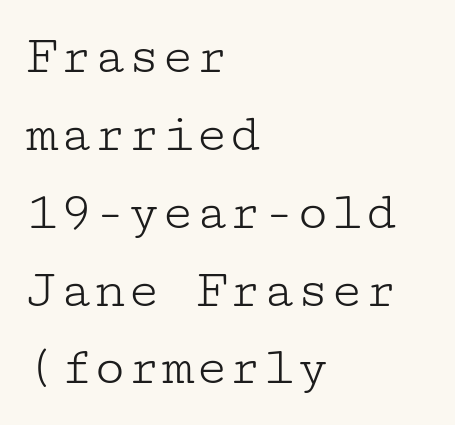
{"serif": "yes", "italic": "no", "bold": "no", "weight": "light", "width": "wide", "stroke_contrast": "low", "x_height": "medium", "underline": "no", "align": "left", "line_spacing": "normal", "line_spacing_ratio": 1.39, "letter_spacing": "normal", "letter_spacing_em": 0.0, "glyph_px": 56}
